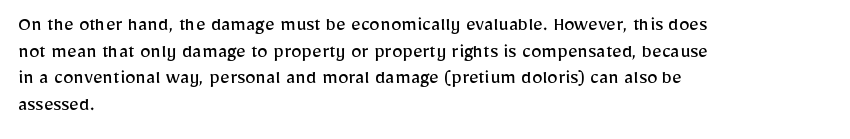
{"italic": "no", "bold": "no", "underline": "no", "align": "left", "line_spacing": "normal", "line_spacing_ratio": 1.27, "letter_spacing": "normal", "letter_spacing_em": 0.0, "glyph_px": 21}
